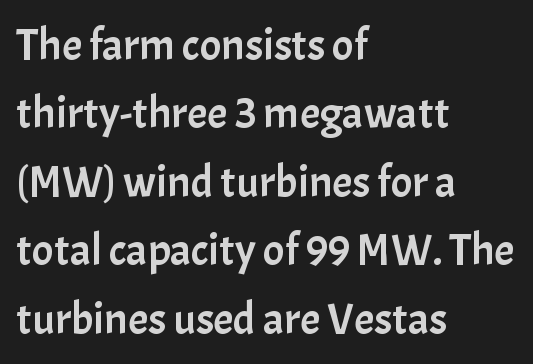
If you measured baseline to baseline, you'd find a middling distance. You could not count columns in this text — the font is proportionally spaced. This sample uses plain, unmodified letter spacing. A roman cut, with each character standing at attention. A classic flush-left, rag-right setting is used for this passage. Words float on clear page, feet unadorned.
